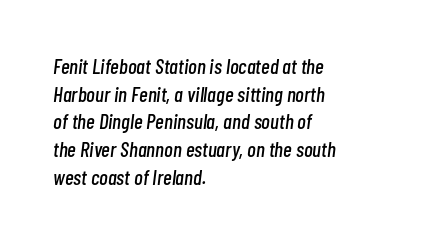
Q: Is the text italic (slanted)? A: Yes, it leans right by about 7 degrees.
Q: Is the text underlined? A: No.
Q: How is the paragraph aligned? A: Left-aligned.
Q: Is the spacing between letters normal or unusually wide? A: Normal.
Q: Is the spacing between lines tight, normal or loose? A: Normal.
